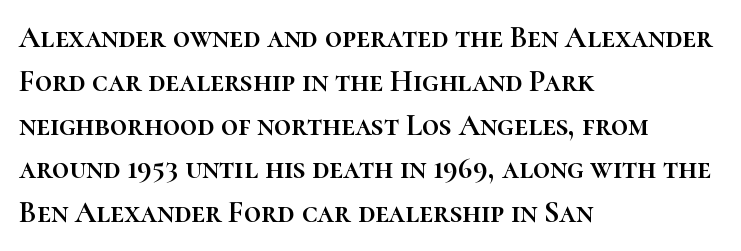
The image shows 30 px text type, upright; set left-aligned, normal line spacing (1.46x), normal letter spacing, not underlined; high stroke contrast and a medium x-height.
